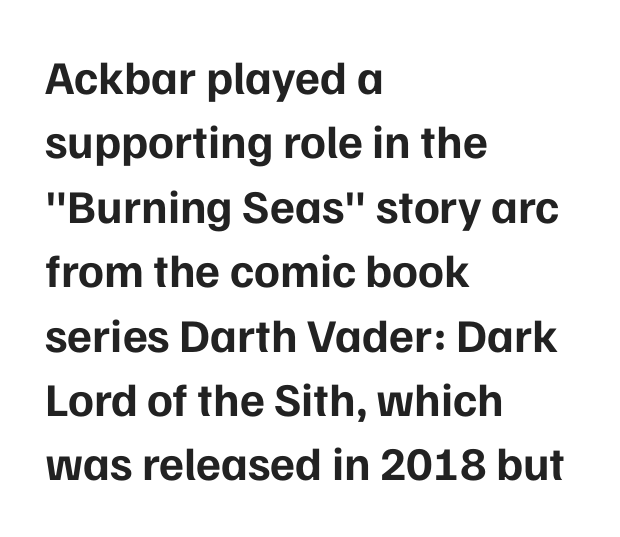
Designer's note — italics off, roman on. This rendering leaves character spacing at its baseline value. Each letter keeps its own natural width here, so spacing adapts to shape. Chunky letters — that's bold for sure. Typeset ragged right — the left edge is the straight one.
